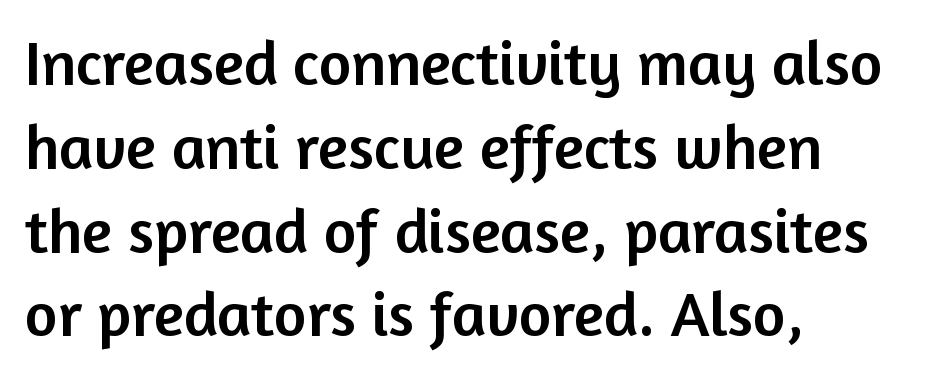
Each row of text sits above clean, open space. The face used here is proportionally spaced, like ordinary book or web type. Nobody touched the tracking dial on this one. The type sits square on the baseline with zero lean.
